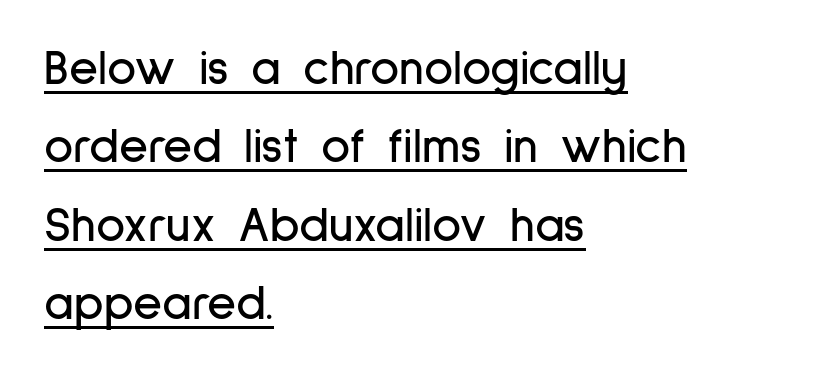
{"serif": "no", "italic": "no", "width": "condensed", "stroke_contrast": "low", "x_height": "medium", "monospaced": "no", "underline": "yes", "align": "left", "line_spacing": "normal", "line_spacing_ratio": 1.57, "letter_spacing": "normal", "letter_spacing_em": 0.0, "glyph_px": 50}
